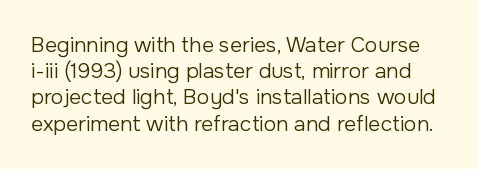
The image shows 21 px text type, upright; set normal line spacing (1.25x), normal letter spacing, not underlined.
